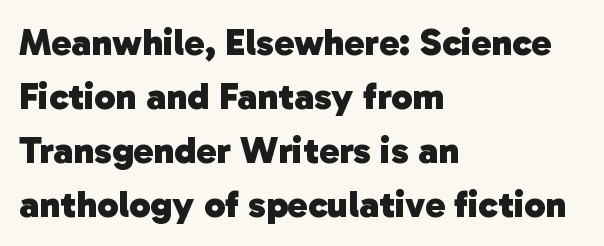
Descenders hang freely into open space. Is there much room between lines? A standard amount, neither cramped nor airy. Caption: bold face, heavy strokes. There is no visible air inserted between adjacent glyphs.
